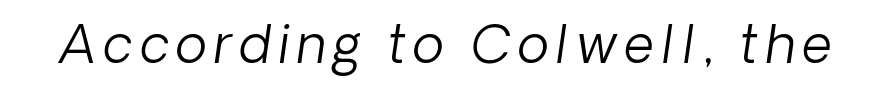
{"italic": "yes", "lean": "right", "slant_degrees": 8, "bold": "no", "weight": "light", "width": "normal", "stroke_contrast": "low", "x_height": "medium", "monospaced": "no", "underline": "no", "glyph_px": 52}
